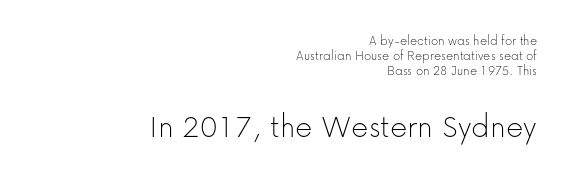
The image shows 34 px thin sans-serif type, upright; set right-aligned, tight line spacing (1.06x), normal letter spacing, not underlined; the second (bottom) block is 2.43x larger; low stroke contrast and a medium x-height.
